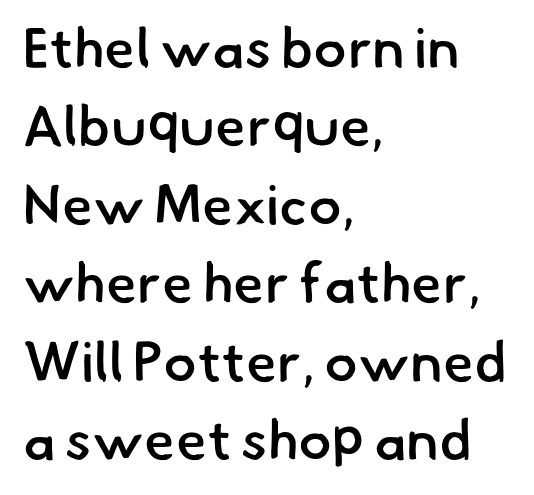
Q: Is the text bold? A: Semi-bold.
Q: Is the typeface a serif or a sans-serif typeface? A: Sans-serif.
Q: Is the text underlined? A: No.
Q: How is the paragraph aligned? A: Left-aligned.
Q: Is the spacing between letters normal or unusually wide? A: Normal.
Q: Is the spacing between lines tight, normal or loose? A: Normal.
Q: Width (condensed, normal, or wide)? A: Normal.
Q: Stroke contrast? A: Low.
Q: x-height? A: Small.
Q: Monospaced? A: No.
